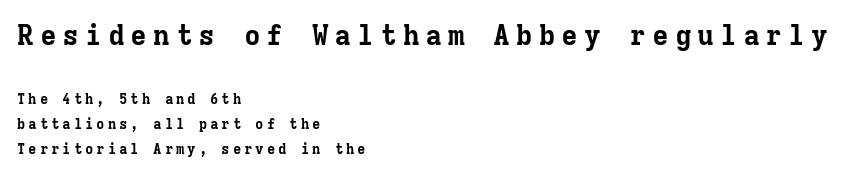
A dark, heavy texture on the line: the type is bold. Each letter, wide or thin by design, is forced into the same width here. This is the regular roman posture of the typeface. Between these two stacked blocks, the higher one wins on size. The passage shown is typeset with a serif family.
